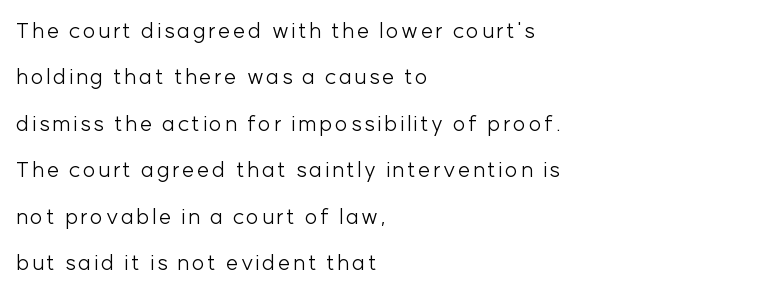
Q: Is the text bold? A: No.
Q: Is the text italic (slanted)? A: No, it is upright.
Q: Is the text underlined? A: No.
Q: How is the paragraph aligned? A: Left-aligned.
Q: Is the spacing between lines tight, normal or loose? A: Loose.
